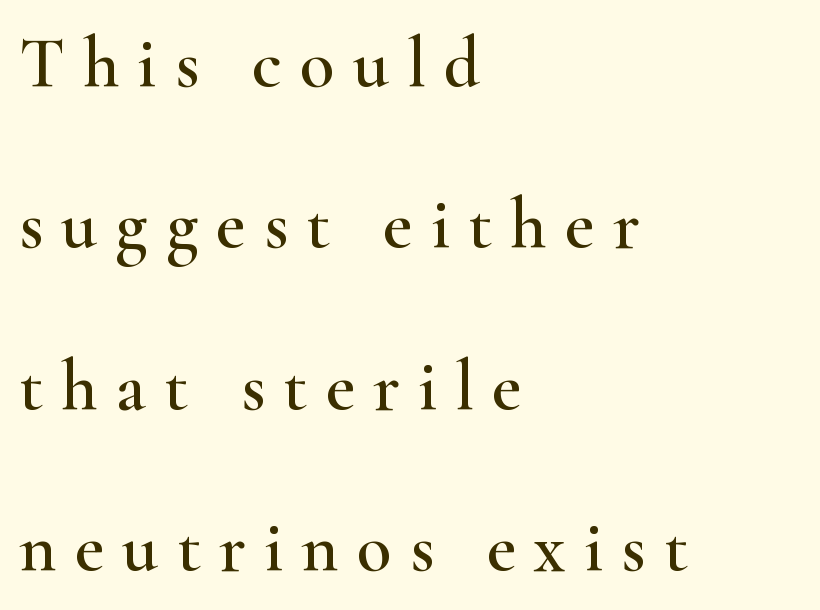
Posture: upright roman. Visually the block forms a straight wall on the left and a jagged coastline on the right. Spacing verdict: proportional, widths tailored to each character. The letters are spread apart with noticeably loose tracking. Honestly, the rows look like they've been pulled way apart.
